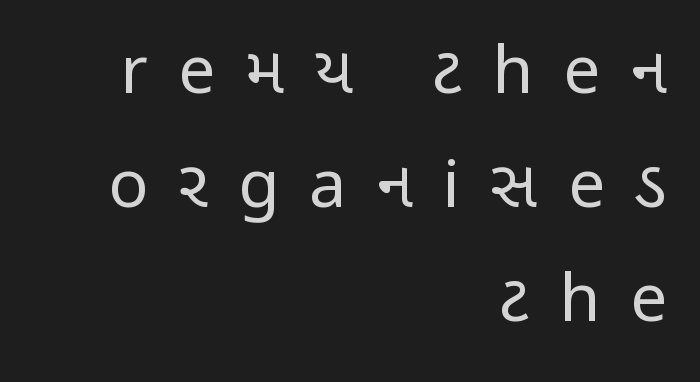
The image shows 66 px regular-weight, condensed sans-serif type, upright; set right-aligned, line spacing 1.73x, unusually wide letter spacing (+0.46 em), not underlined; low stroke contrast and a medium x-height.
